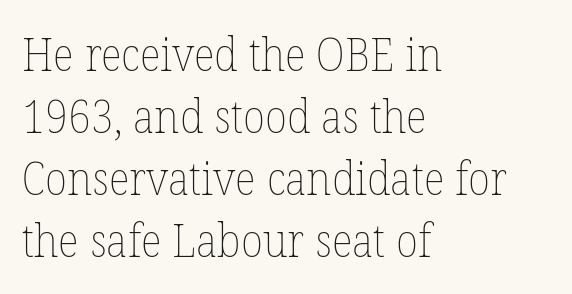
The letters sit at their default tracking, neither squeezed nor spread. The weight would be labelled regular, book, light, or lighter still. Unmarked baselines from the first word to the last. The setting favours the left margin, as ordinary paragraphs usually do. The leading is moderate, giving the passage an even texture. Looks like regular typesetting: each glyph gets only the width it needs.
